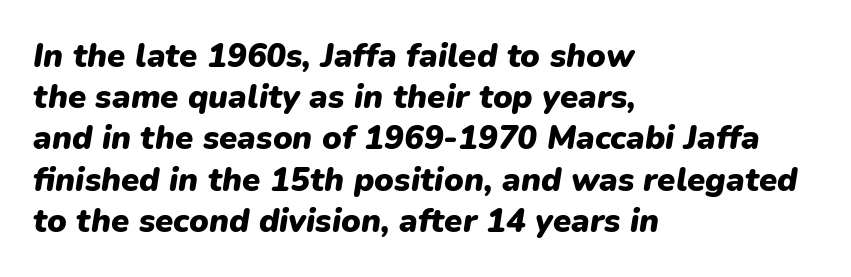
{"italic": "yes", "lean": "right", "slant_degrees": 9, "bold": "yes", "weight": "heavy", "width": "normal", "stroke_contrast": "low", "x_height": "medium", "monospaced": "no", "underline": "no", "align": "left", "line_spacing": "normal", "line_spacing_ratio": 1.25, "letter_spacing": "normal", "letter_spacing_em": 0.0, "glyph_px": 33}
